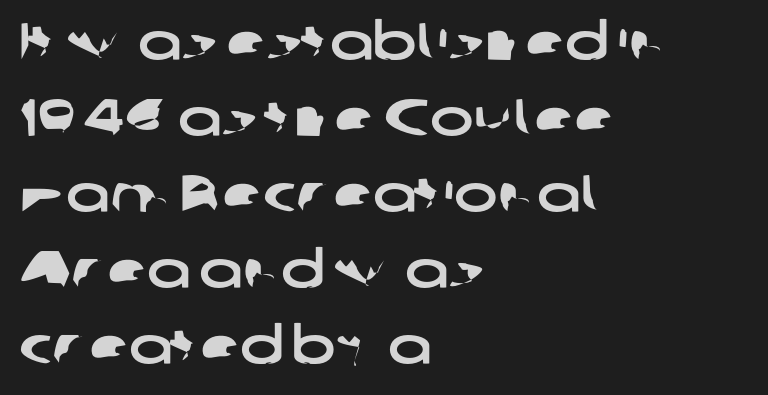
{"serif": "no", "width": "wide", "stroke_contrast": "low", "x_height": "medium", "monospaced": "no", "underline": "no", "align": "left", "line_spacing": "normal", "line_spacing_ratio": 1.46, "letter_spacing": "normal", "letter_spacing_em": 0.0, "glyph_px": 52}
